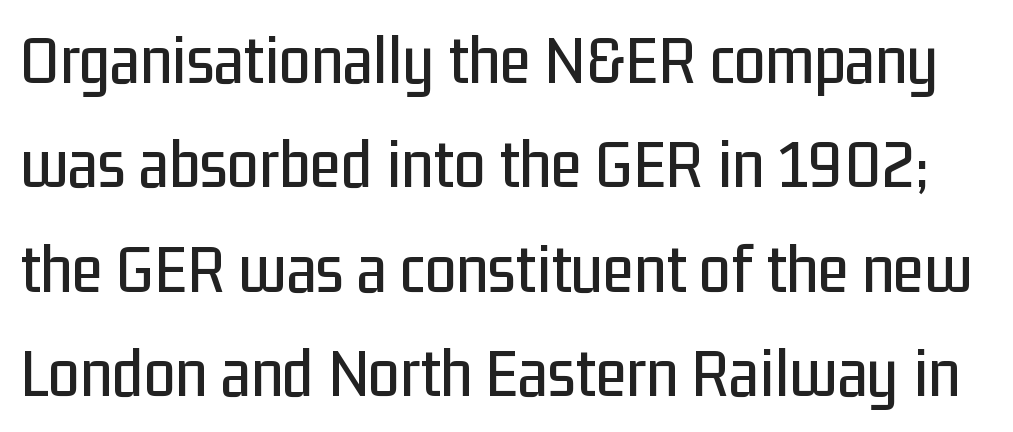
The image shows 71 px condensed sans-serif type, upright; set normal line spacing (1.47x), normal letter spacing, not underlined; low stroke contrast and a medium x-height.
